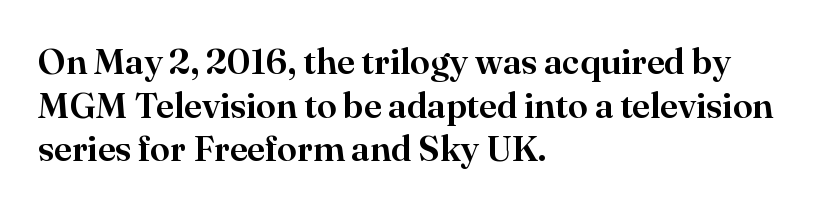
The image shows 36 px serif type, upright; set left-aligned, line spacing 1.21x, normal letter spacing, not underlined; high stroke contrast and a small x-height.
